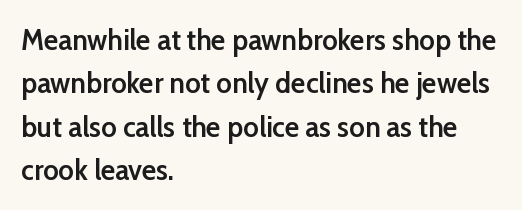
Q: Is the text bold? A: Semi-bold.
Q: Is the text italic (slanted)? A: No, it is upright.
Q: Is the typeface a serif or a sans-serif typeface? A: Sans-serif.
Q: Is the text underlined? A: No.
Q: How is the paragraph aligned? A: Left-aligned.
Q: Is the spacing between letters normal or unusually wide? A: Normal.
Q: Is the spacing between lines tight, normal or loose? A: Normal.
Q: Width (condensed, normal, or wide)? A: Normal.
Q: Stroke contrast? A: Low.
Q: x-height? A: Medium.
Q: Monospaced? A: No.
